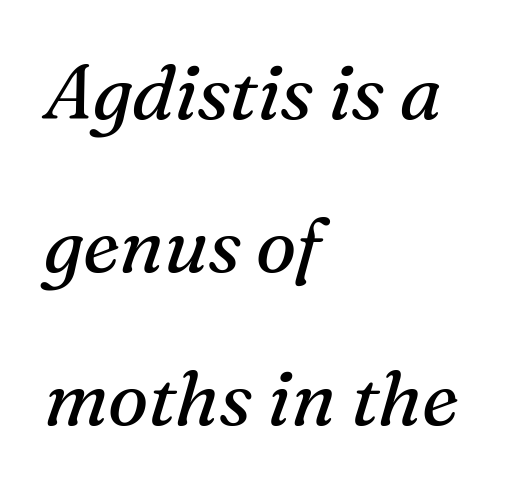
The typesetter chose a ragged-right arrangement here. Proportional: the letters do not fall into vertical columns. Nobody drew a line under any word here. There is no visible air inserted between adjacent glyphs. The face looks like a standard text weight, possibly lighter.
